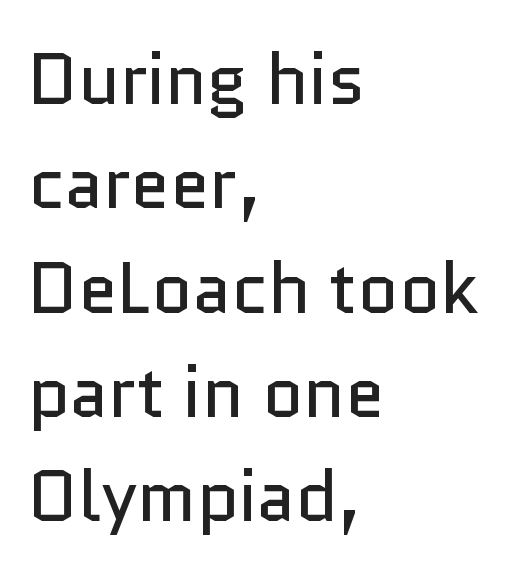
{"serif": "no", "italic": "no", "bold": "no", "weight": "regular", "width": "normal", "stroke_contrast": "low", "x_height": "medium", "monospaced": "no", "underline": "no", "align": "left", "line_spacing": "normal", "line_spacing_ratio": 1.47, "letter_spacing": "normal", "letter_spacing_em": 0.0, "glyph_px": 71}
